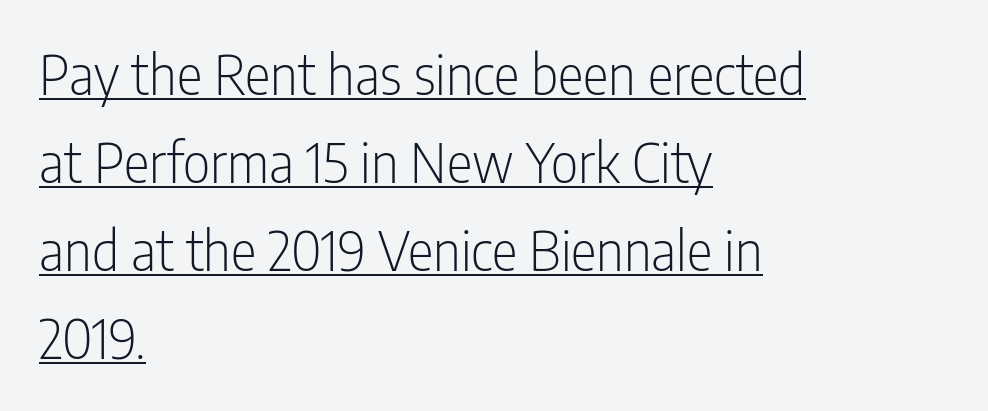
The image shows 54 px light, condensed sans-serif type, upright; set left-aligned, normal line spacing (1.63x), normal letter spacing, underlined; low stroke contrast and a medium x-height.
